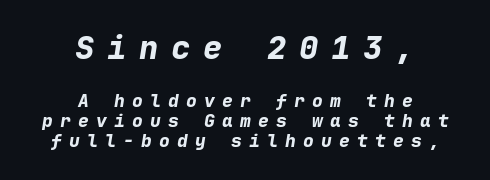
The image shows 32 px bold type, italic (leaning right), monospaced; set centered, tight line spacing (1.13x), unusually wide letter spacing (+0.4 em), not underlined; the first (top) block is 1.78x larger; low stroke contrast and a medium x-height.
